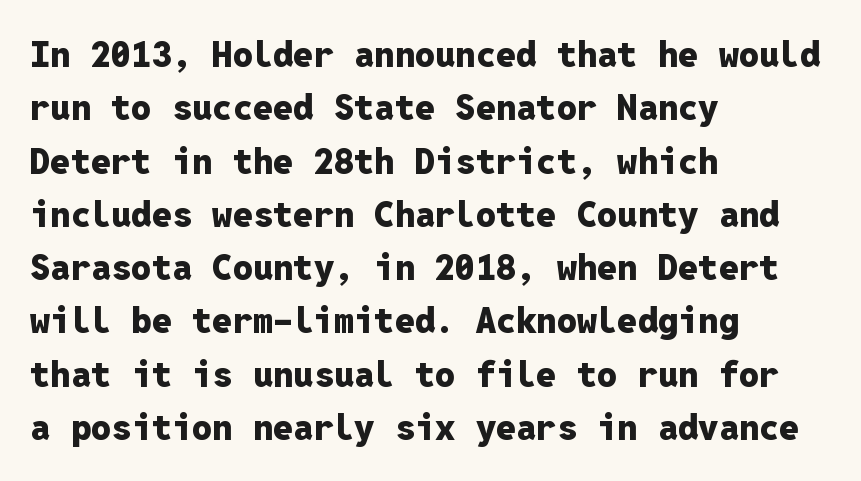
{"serif": "no", "italic": "no", "bold": "yes", "weight": "heavy", "width": "normal", "stroke_contrast": "low", "x_height": "medium", "monospaced": "yes", "underline": "no", "align": "left", "line_spacing": "normal", "line_spacing_ratio": 1.48, "letter_spacing": "normal", "letter_spacing_em": 0.0, "glyph_px": 36}
